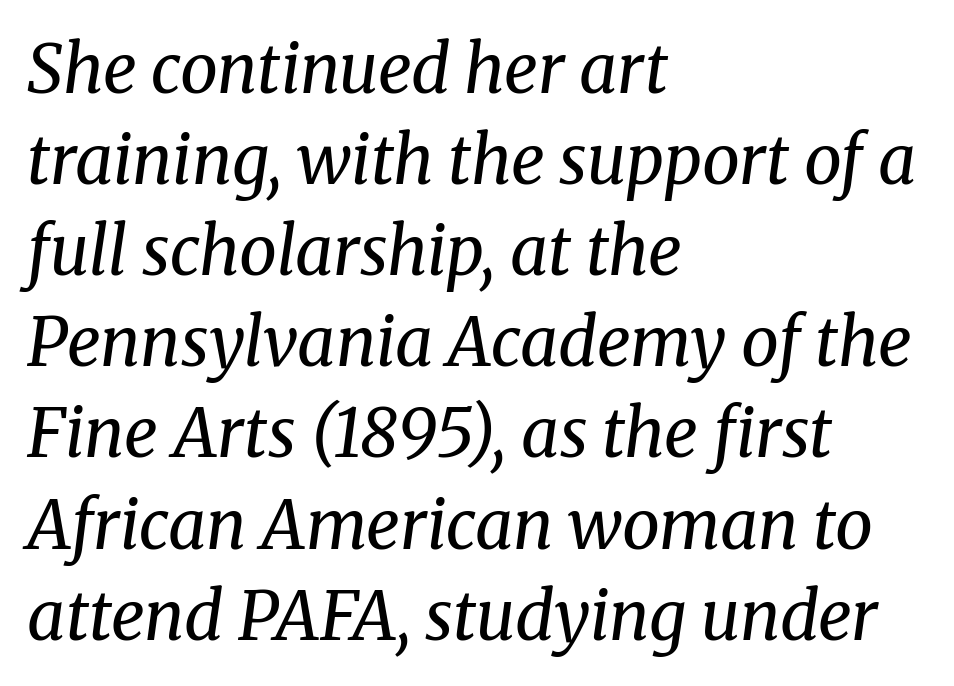
The whole block is typeset with a tilt. Is the type heavy? It reads as light-to-regular instead. Anything drawn beneath the words? Only blank space. Looks like regular typesetting: each glyph gets only the width it needs. The block of text has a typical density, with ordinary space between rows.
